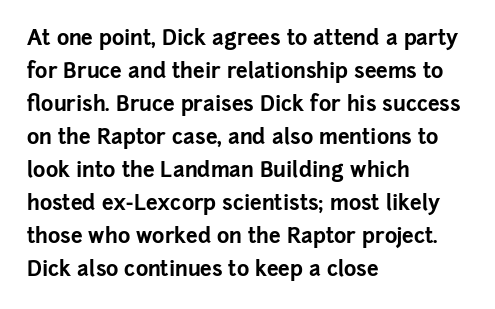
Q: Is the text bold? A: Yes.
Q: Is the text italic (slanted)? A: No, it is upright.
Q: Is the text underlined? A: No.
Q: How is the paragraph aligned? A: Left-aligned.
Q: Is the spacing between letters normal or unusually wide? A: Normal.
Q: Is the spacing between lines tight, normal or loose? A: Normal.
